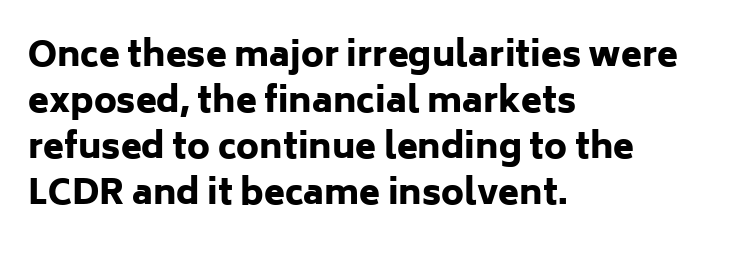
These lines are set flush left with a ragged right edge. The passage shown stacks its lines at a standard gap. Compared with an ordinary text face, these strokes are far heavier — a full bold. Underline: absent.
